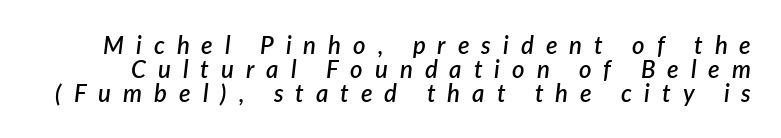
The image shows 24 px text type, italic (leaning right); set tight line spacing (1.0x), unusually wide letter spacing (+0.5 em), not underlined.
